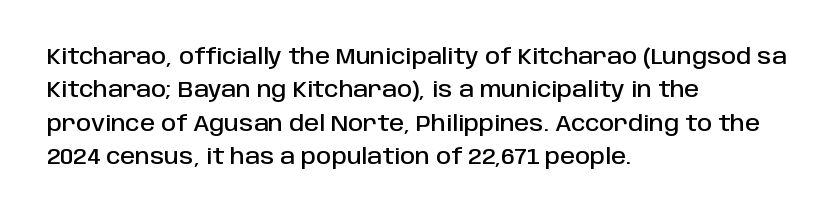
Nobody drew a line under any word here. A student would call this left alignment; a typographer would say flush left, rag right. Rendered with straight, roman letterforms. In terms of leading, this rendering sits right in the middle. Characters follow at the spacing the type designer built in.
